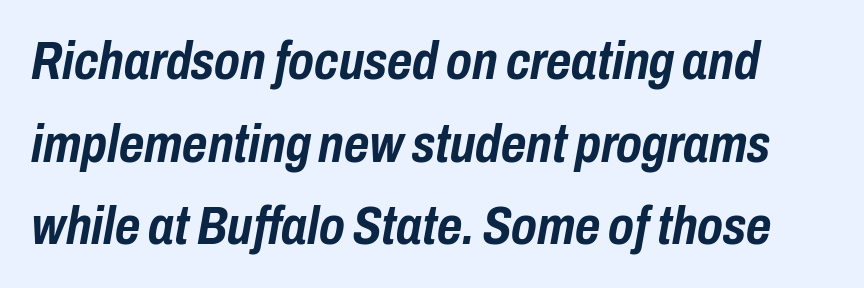
{"italic": "yes", "lean": "right", "slant_degrees": 10, "bold": "yes", "weight": "semibold", "width": "condensed", "stroke_contrast": "low", "x_height": "medium", "monospaced": "no", "underline": "no", "line_spacing": "normal", "line_spacing_ratio": 1.53, "letter_spacing": "normal", "letter_spacing_em": 0.0, "glyph_px": 54}
